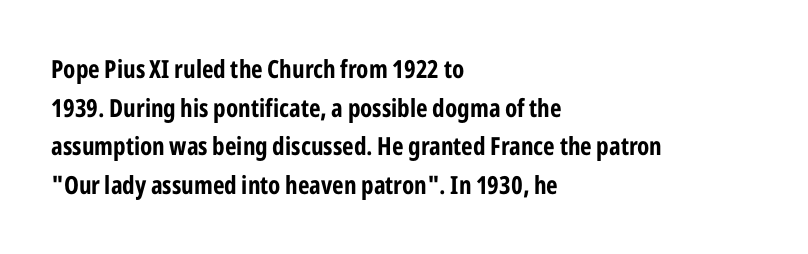
Lines of text with bare space underneath. Default kerning and tracking; the words read as compact shapes. Typeset ragged right — the left edge is the straight one. Regarding leading, the lines here are spaced in the standard way. Every stem runs plumb, perpendicular to the baseline.
